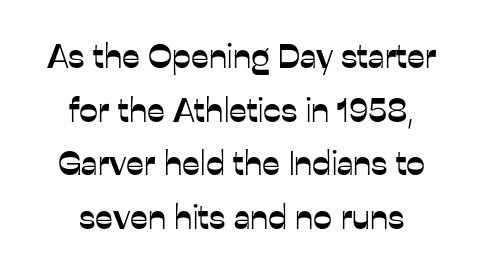
Q: Is the text italic (slanted)? A: No, it is upright.
Q: Is the typeface a serif or a sans-serif typeface? A: Sans-serif.
Q: Is the text underlined? A: No.
Q: How is the paragraph aligned? A: Centered.
Q: Is the spacing between letters normal or unusually wide? A: Normal.
Q: Is the spacing between lines tight, normal or loose? A: Normal.
Q: Width (condensed, normal, or wide)? A: Normal.
Q: Stroke contrast? A: Low.
Q: x-height? A: Medium.
Q: Monospaced? A: No.
